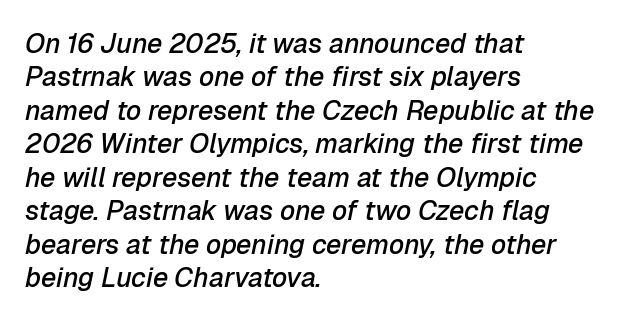
The image shows 27 px text type, italic (leaning right); set left-aligned, line spacing 1.24x, normal letter spacing, not underlined.
